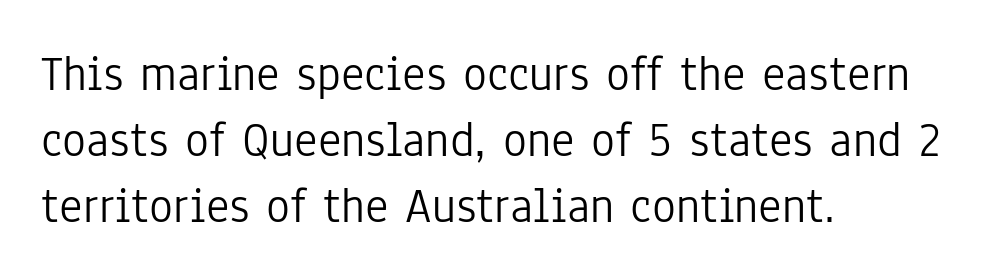
These glyphs show unthickened strokes, regular width or finer. A typesetter would call this zero additional tracking. To sum up the face: it is a sans, with no serifs. Ascenders rise straight up at ninety degrees.
